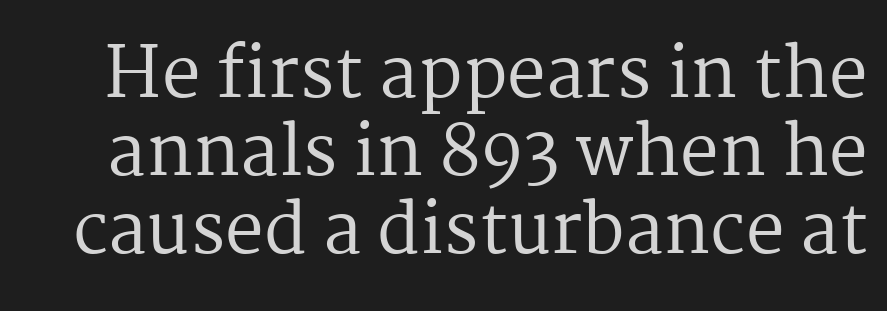
Q: Is the text bold? A: No.
Q: Is the text italic (slanted)? A: No, it is upright.
Q: Is the typeface a serif or a sans-serif typeface? A: Serif.
Q: Is the text underlined? A: No.
Q: Is the spacing between letters normal or unusually wide? A: Normal.
Q: Is the spacing between lines tight, normal or loose? A: Tight.
Q: Width (condensed, normal, or wide)? A: Normal.
Q: Stroke contrast? A: Medium.
Q: x-height? A: Medium.
Q: Monospaced? A: No.
